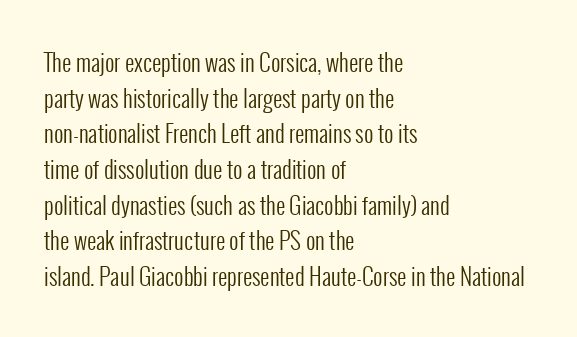
The image shows 23 px text type, upright; set left-aligned, normal line spacing (1.55x), normal letter spacing, not underlined.
